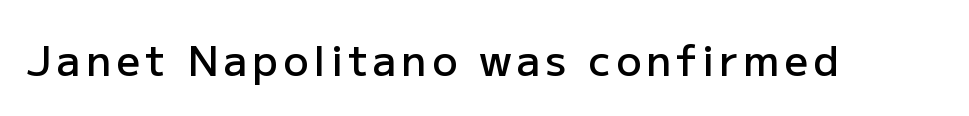
The letters are semibold — heavier than regular but short of a full bold. The passage shown is typed in a proportional face where columns would drift. Letters rest on an invisible, unmarked baseline. Unlike a traditional serif, this face leaves its strokes unadorned. Posture: vertical.
